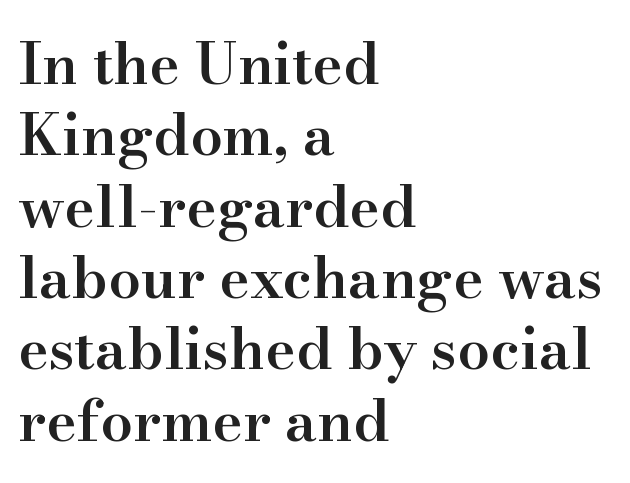
The specimen reads as upright at a glance. Look at the tracking — it's just the regular setting, nothing added. Plain, unruled lines of type. Notice how the passage keeps a crisp vertical edge on the left only.
